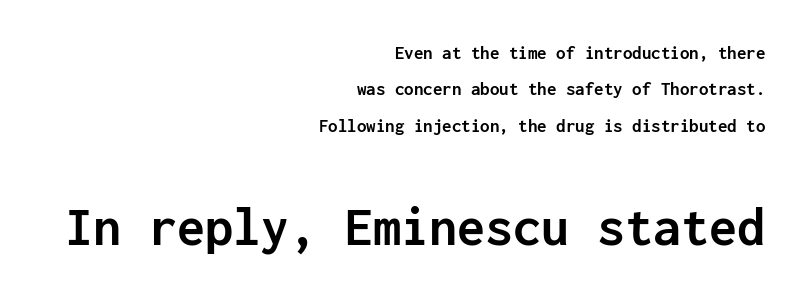
The image shows 56 px semibold sans-serif type, upright, monospaced; set right-aligned, loose line spacing (1.91x), normal letter spacing, not underlined; the second (bottom) block is 2.95x larger; low stroke contrast and a medium x-height.
